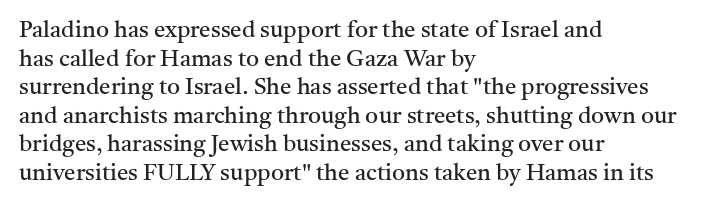
Beneath every word, the page is bare. On a weight scale, this lands at 450 or below. Look at the tracking — it's just the regular setting, nothing added. The typesetter chose a ragged-right arrangement here. Upright lettering throughout.
